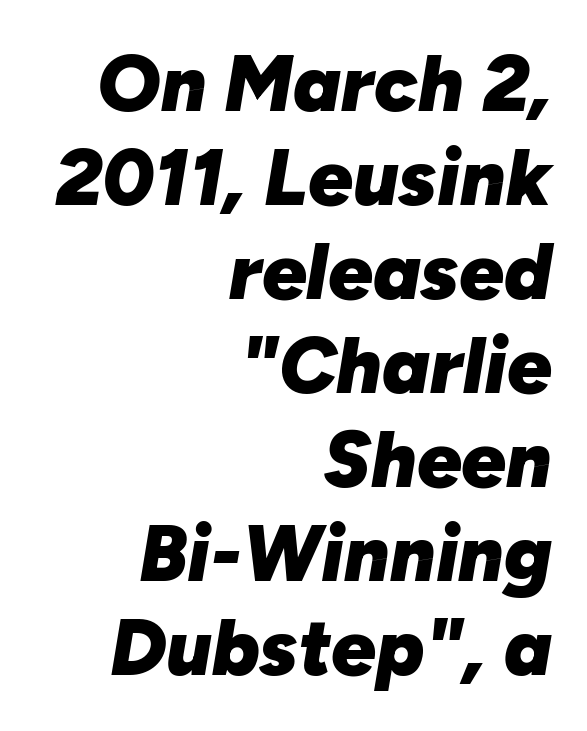
{"italic": "yes", "lean": "right", "slant_degrees": 10, "bold": "yes", "weight": "heavy", "width": "normal", "stroke_contrast": "low", "x_height": "medium", "monospaced": "no", "underline": "no", "align": "right", "line_spacing_ratio": 1.19, "letter_spacing": "normal", "letter_spacing_em": 0.0, "glyph_px": 79}
